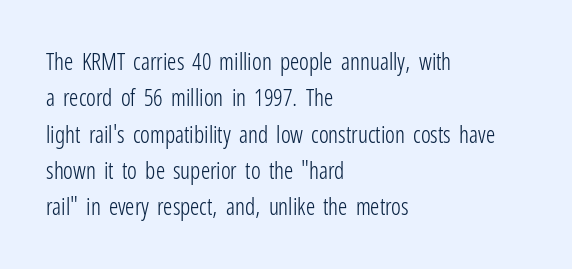
{"italic": "no", "bold": "no", "underline": "no", "align": "left", "line_spacing": "normal", "line_spacing_ratio": 1.58, "letter_spacing": "normal", "letter_spacing_em": 0.0, "glyph_px": 23}
